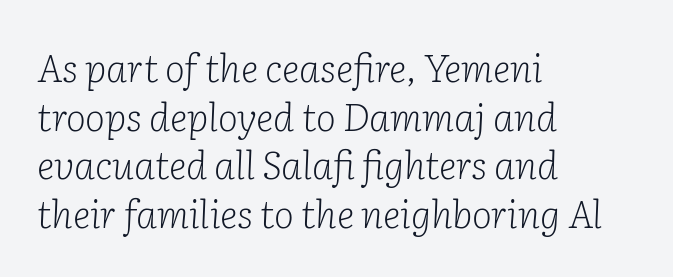
The image shows 38 px light serif type, italic (leaning right); set left-aligned, normal line spacing (1.28x), normal letter spacing, not underlined; low stroke contrast and a medium x-height.
